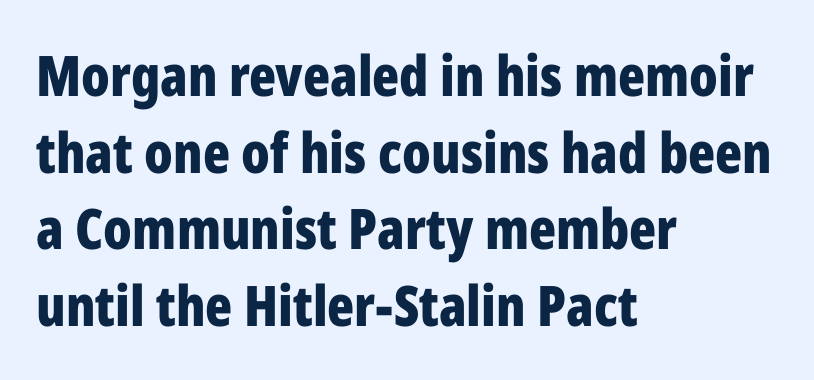
The image shows 56 px bold, condensed sans-serif type, upright; set left-aligned, normal line spacing (1.37x), normal letter spacing, not underlined; low stroke contrast and a medium x-height.
